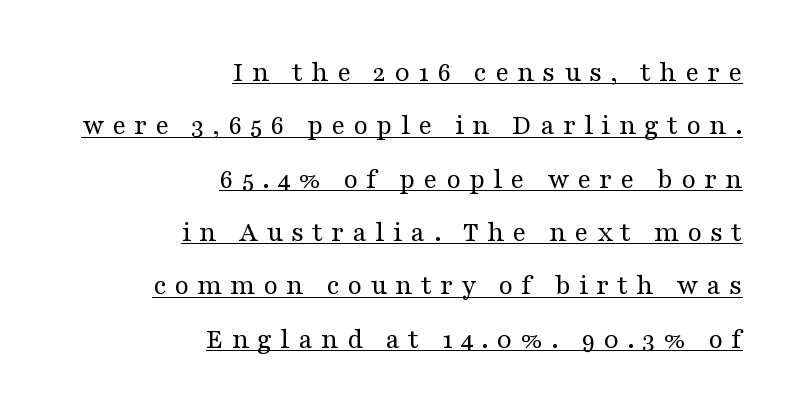
Does the lettering tilt? It doesn't — this is upright. Caption: multi-line text, flush right, ragged left. This sample has the flowing, uneven cadence of proportional lettering. You can see a thin bar hugging the bottom of the glyphs. Letter spacing: wide.
